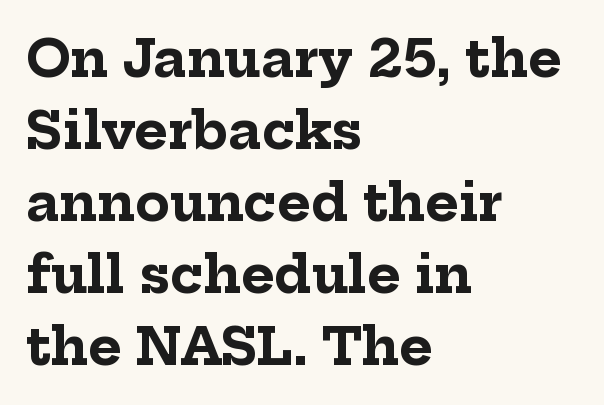
The image shows 51 px bold serif type, upright; set left-aligned, normal line spacing (1.41x), normal letter spacing, not underlined; low stroke contrast and a medium x-height.
